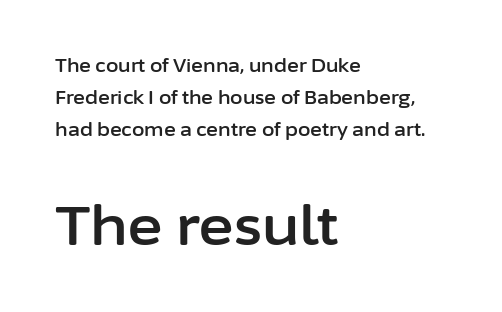
The image shows 54 px sans-serif type, upright; set left-aligned, line spacing 1.77x, normal letter spacing, not underlined; the second (bottom) block is 3.0x larger; low stroke contrast and a medium x-height.
